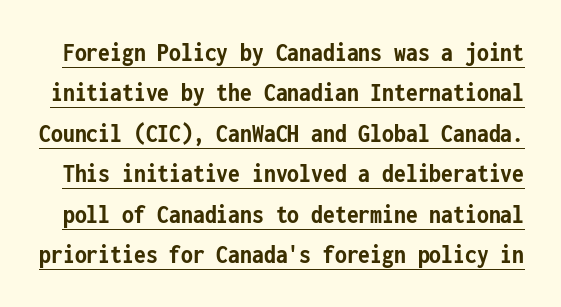
{"italic": "no", "bold": "yes", "underline": "yes", "line_spacing": "normal", "line_spacing_ratio": 1.5, "letter_spacing": "normal", "letter_spacing_em": 0.0, "glyph_px": 27}
